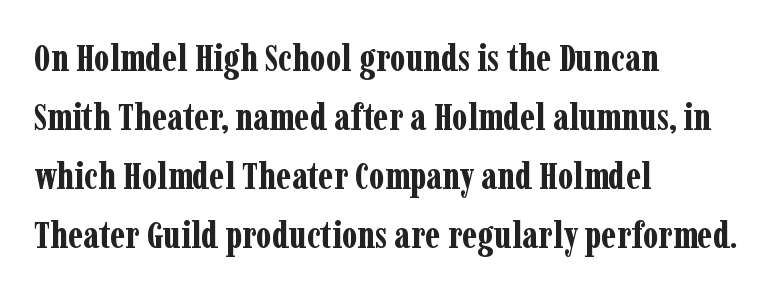
Q: Is the text bold? A: Yes.
Q: Is the text italic (slanted)? A: No, it is upright.
Q: Is the typeface a serif or a sans-serif typeface? A: Serif.
Q: Is the text underlined? A: No.
Q: How is the paragraph aligned? A: Left-aligned.
Q: Is the spacing between letters normal or unusually wide? A: Normal.
Q: Is the spacing between lines tight, normal or loose? A: Normal.
Q: Width (condensed, normal, or wide)? A: Condensed.
Q: Stroke contrast? A: Low.
Q: x-height? A: Medium.
Q: Monospaced? A: No.
